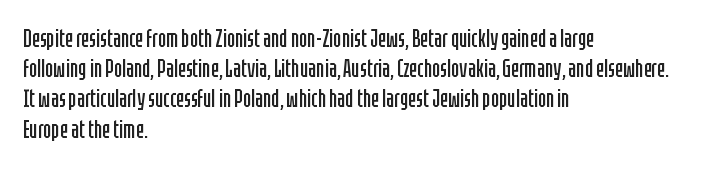
Q: Is the text bold? A: No.
Q: Is the text italic (slanted)? A: No, it is upright.
Q: Is the text underlined? A: No.
Q: How is the paragraph aligned? A: Left-aligned.
Q: Is the spacing between letters normal or unusually wide? A: Normal.
Q: Is the spacing between lines tight, normal or loose? A: Normal.
